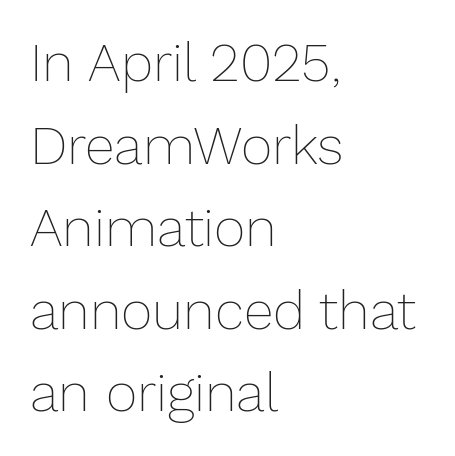
The image shows 54 px thin type, upright; set left-aligned, normal line spacing (1.53x), normal letter spacing, not underlined; low stroke contrast and a medium x-height.
